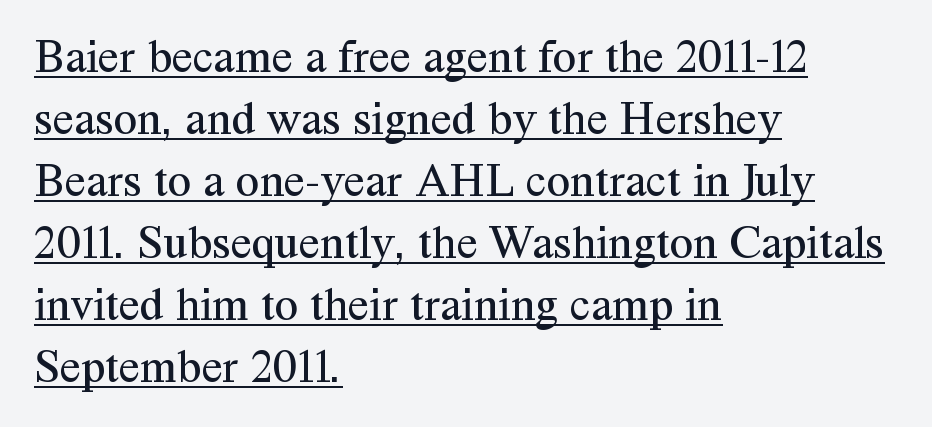
The image shows 48 px regular-weight serif type, upright; set left-aligned, normal line spacing (1.29x), normal letter spacing, underlined; medium stroke contrast and a medium x-height.
